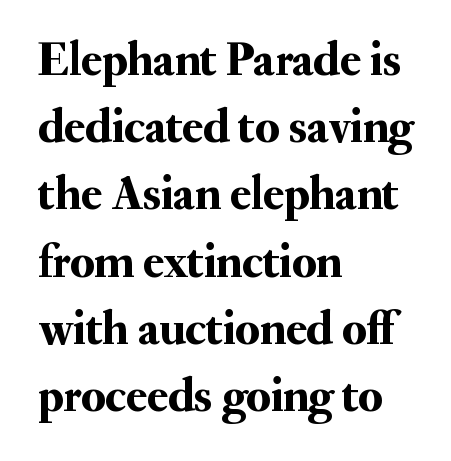
Q: Is the text italic (slanted)? A: No, it is upright.
Q: Is the typeface a serif or a sans-serif typeface? A: Serif.
Q: Is the text underlined? A: No.
Q: How is the paragraph aligned? A: Left-aligned.
Q: Is the spacing between letters normal or unusually wide? A: Normal.
Q: Is the spacing between lines tight, normal or loose? A: Normal.
Q: Width (condensed, normal, or wide)? A: Normal.
Q: Stroke contrast? A: Medium.
Q: x-height? A: Small.
Q: Monospaced? A: No.
